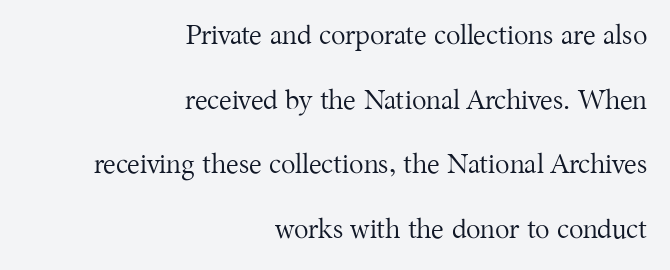
{"italic": "no", "bold": "no", "underline": "no", "align": "right", "line_spacing": "loose", "line_spacing_ratio": 2.39, "letter_spacing": "normal", "letter_spacing_em": 0.0, "glyph_px": 27}
